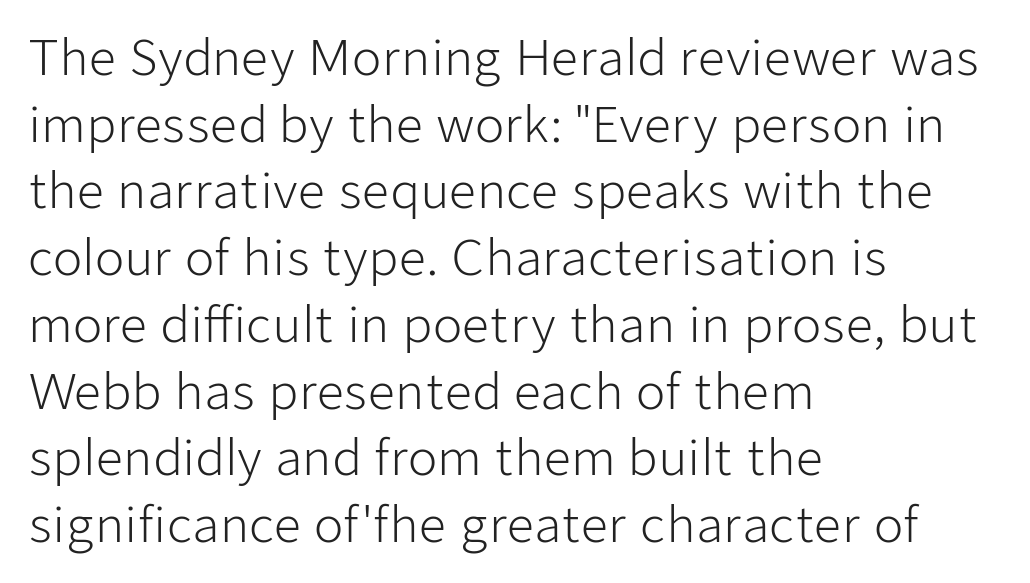
Q: Is the text bold? A: No.
Q: Is the text italic (slanted)? A: No, it is upright.
Q: Is the typeface a serif or a sans-serif typeface? A: Sans-serif.
Q: Is the text underlined? A: No.
Q: How is the paragraph aligned? A: Left-aligned.
Q: Is the spacing between letters normal or unusually wide? A: Normal.
Q: Is the spacing between lines tight, normal or loose? A: Normal.
Q: Width (condensed, normal, or wide)? A: Normal.
Q: Stroke contrast? A: Low.
Q: x-height? A: Medium.
Q: Monospaced? A: No.
